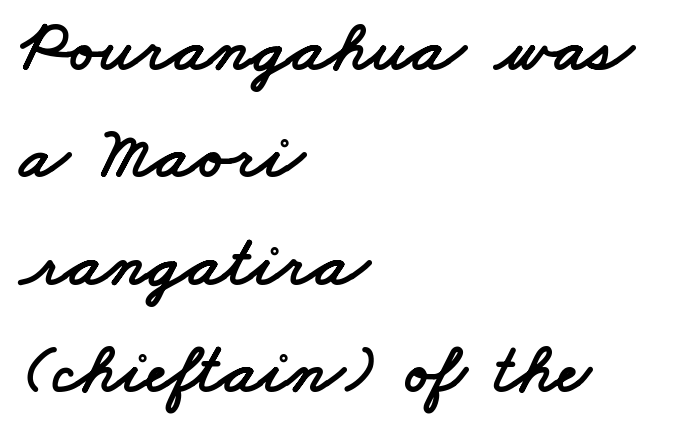
{"serif": "no", "width": "wide", "stroke_contrast": "low", "x_height": "small", "monospaced": "no", "underline": "no", "align": "left", "line_spacing": "normal", "line_spacing_ratio": 1.49, "letter_spacing": "normal", "letter_spacing_em": 0.0, "glyph_px": 72}
